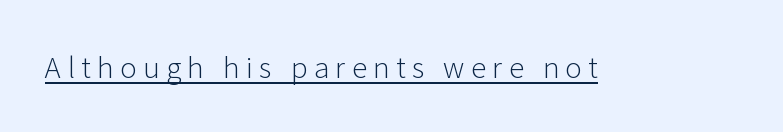
{"serif": "no", "italic": "no", "bold": "no", "weight": "light", "width": "normal", "stroke_contrast": "low", "x_height": "medium", "monospaced": "no", "underline": "yes", "letter_spacing": "wide", "letter_spacing_em": 0.23, "glyph_px": 28}
